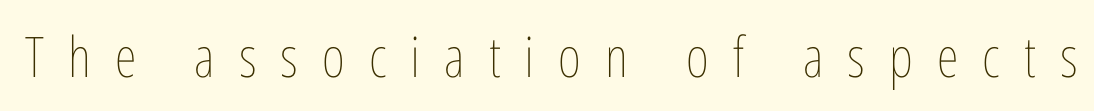
{"italic": "no", "bold": "no", "weight": "thin", "width": "condensed", "stroke_contrast": "low", "x_height": "medium", "monospaced": "no", "underline": "no", "letter_spacing": "wide", "letter_spacing_em": 0.43, "glyph_px": 56}
